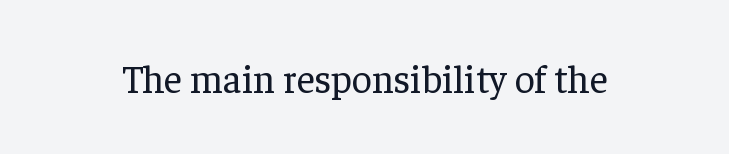
Is this a heavy cut? Hardly; it is regular or lighter. Italic? Not at all — the glyphs are vertical. The face used here is proportionally spaced, like ordinary book or web type. The line texture is even and compact thanks to regular tracking.
